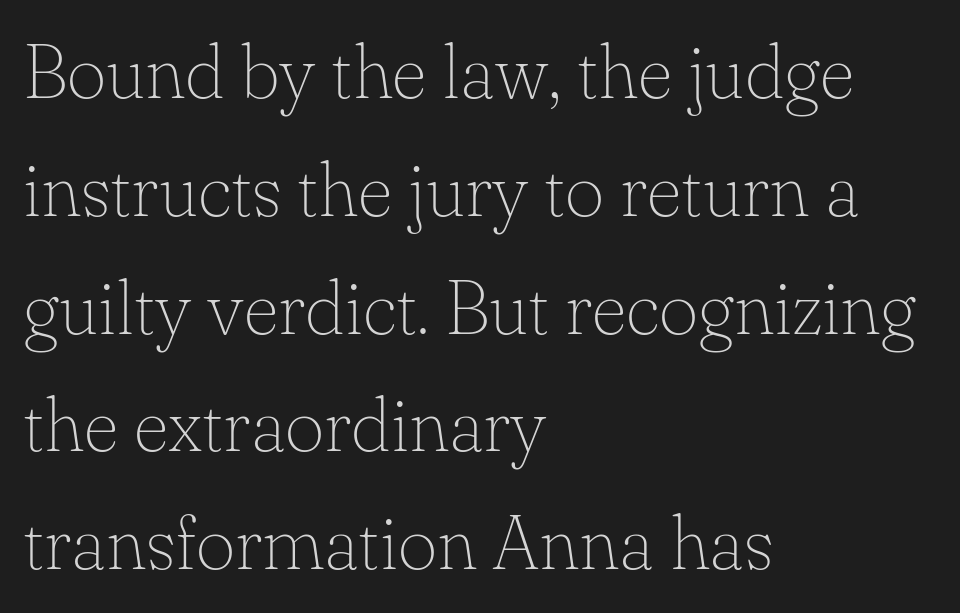
The image shows 76 px thin serif type, upright; set left-aligned, normal line spacing (1.55x), normal letter spacing, not underlined; low stroke contrast and a small x-height.
